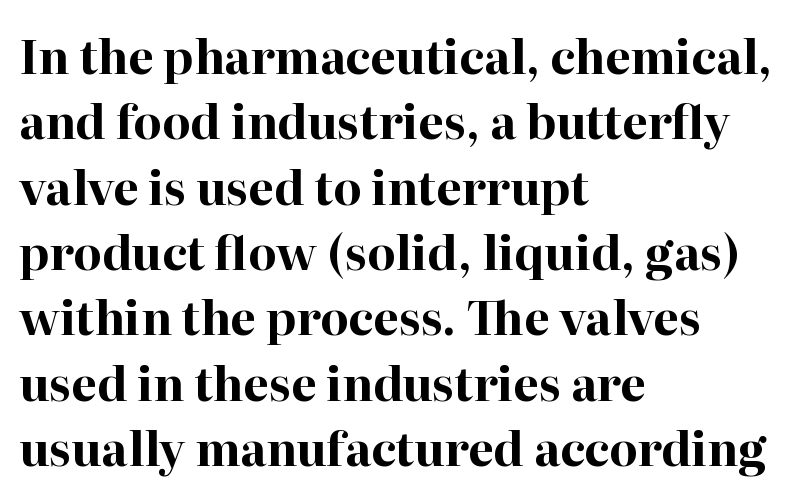
Italic: no, the glyphs are upright roman. Whoever set this chose a conventional vertical rhythm. Typeset ragged right — the left edge is the straight one. A dark, heavy texture on the line: the type is bold. The zone under the glyphs is completely vacant.
